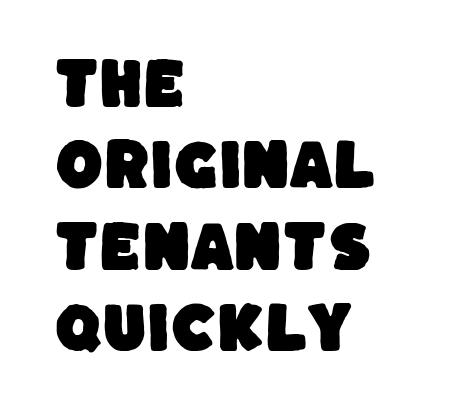
The designer left line spacing at the default. Honestly, there is no underline to notice here at all. This rendering employs a face without finishing strokes, i.e., a sans-serif. The compositor pushed each line to the left boundary. Does extra space separate the letters? No, they use regular spacing. This sample has the flowing, uneven cadence of proportional lettering.
